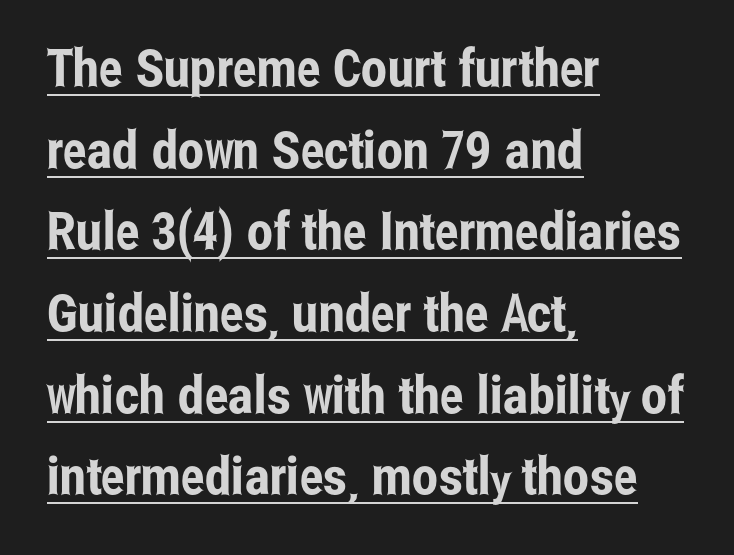
This is underlined copy, the kind a proofreader might mark for attention. Compared with a centered layout, this one pins lines to the left instead. Notice how the stems are strictly vertical — no italics here. A typesetter would call this proportional, since set widths differ per character.
